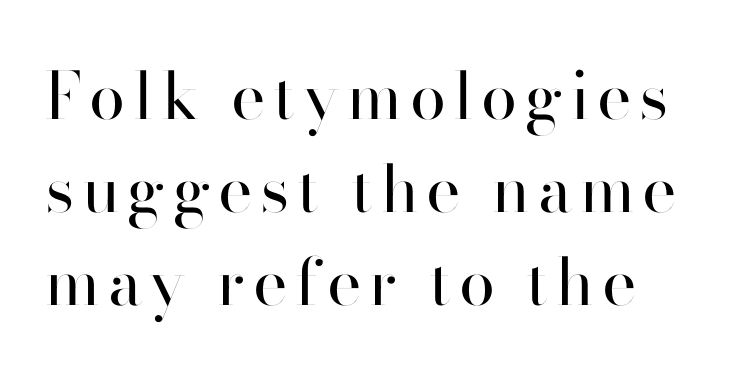
Q: Is the text bold? A: No.
Q: Is the text italic (slanted)? A: No, it is upright.
Q: Is the typeface a serif or a sans-serif typeface? A: Sans-serif.
Q: Is the text underlined? A: No.
Q: Is the spacing between lines tight, normal or loose? A: Normal.
Q: Width (condensed, normal, or wide)? A: Normal.
Q: Stroke contrast? A: High.
Q: x-height? A: Small.
Q: Monospaced? A: No.
